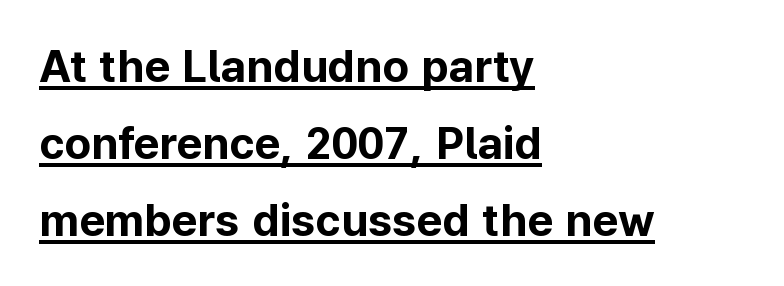
Q: Is the text bold? A: Yes.
Q: Is the text italic (slanted)? A: No, it is upright.
Q: Is the typeface a serif or a sans-serif typeface? A: Sans-serif.
Q: Is the text underlined? A: Yes.
Q: How is the paragraph aligned? A: Left-aligned.
Q: Is the spacing between letters normal or unusually wide? A: Normal.
Q: Width (condensed, normal, or wide)? A: Normal.
Q: Stroke contrast? A: Low.
Q: x-height? A: Medium.
Q: Monospaced? A: No.
